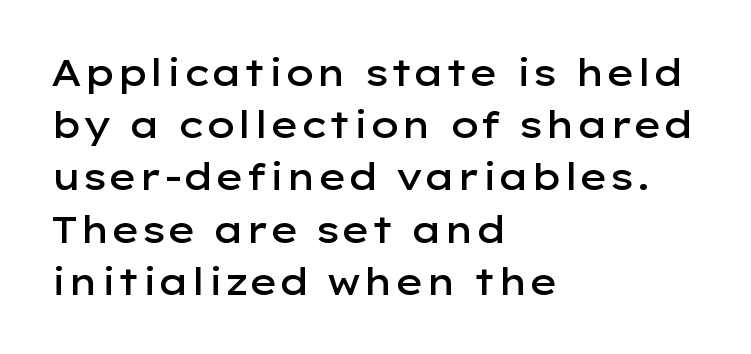
{"serif": "no", "italic": "no", "bold": "semi", "weight": "semibold", "width": "wide", "stroke_contrast": "low", "x_height": "medium", "monospaced": "no", "underline": "no", "align": "left", "line_spacing": "normal", "line_spacing_ratio": 1.45, "letter_spacing": "normal", "letter_spacing_em": 0.0, "glyph_px": 36}
